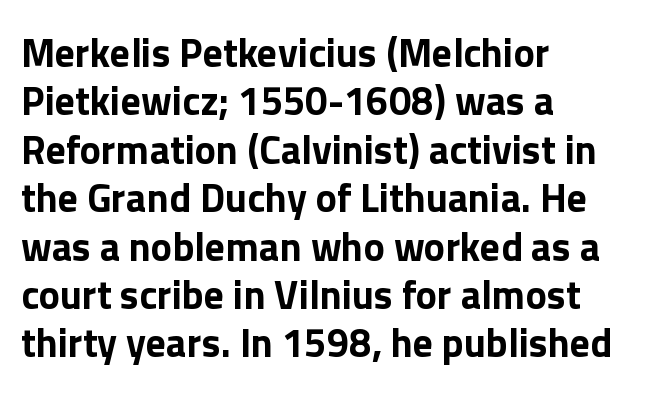
Reading down the block, your eye returns to a fixed left position each line. The letters carry no serifs — their stems end cleanly without finishing strokes. The passage shown is not underscored anywhere. Proportional: the letters do not fall into vertical columns. The typography opts for an upright posture over an oblique one.
